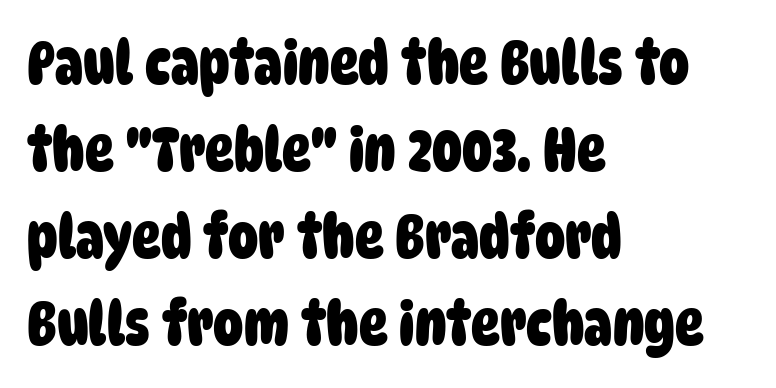
A typesetter would call this proportional, since set widths differ per character. Where is the straight margin? On the left. The zone under the glyphs is completely vacant. To sum up the face: it is a sans, with no serifs. The letters are bold, with thick, heavy strokes. A typesetter would call this leading conventional body-copy spacing.
